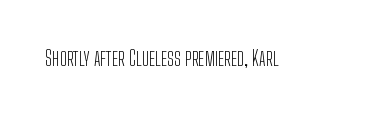
The image shows 21 px text type, upright; set normal letter spacing, not underlined.
